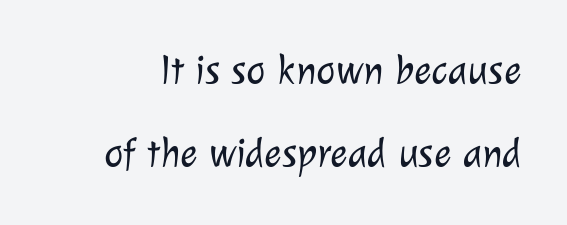
The image shows 41 px light sans-serif type; set loose line spacing (2.03x), normal letter spacing, not underlined; low stroke contrast and a medium x-height.
